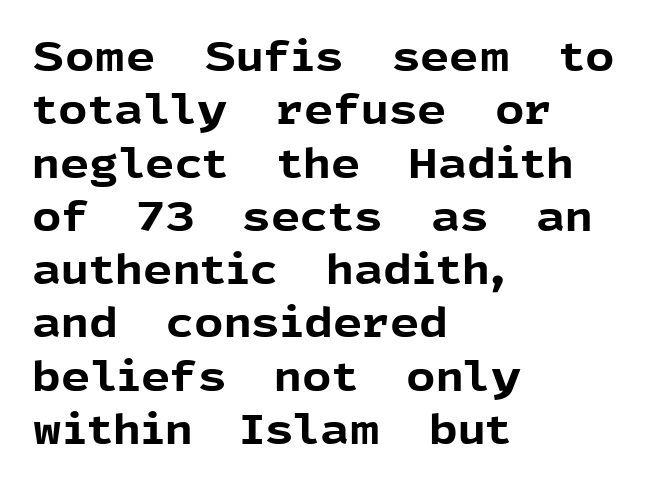
{"serif": "no", "italic": "no", "bold": "yes", "weight": "bold", "width": "normal", "x_height": "medium", "monospaced": "no", "underline": "no", "align": "left", "line_spacing": "normal", "line_spacing_ratio": 1.3, "letter_spacing": "normal", "letter_spacing_em": 0.0, "glyph_px": 41}
